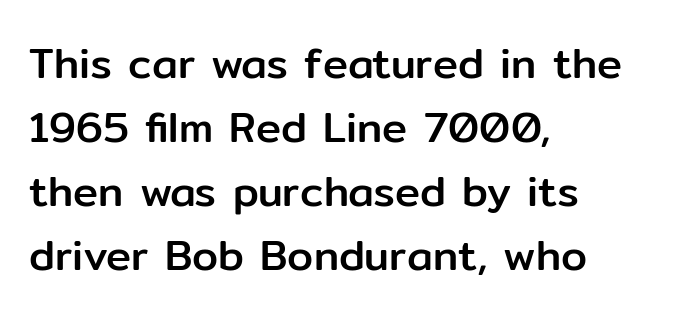
{"serif": "no", "italic": "no", "width": "normal", "stroke_contrast": "low", "x_height": "medium", "monospaced": "no", "underline": "no", "align": "left", "line_spacing": "normal", "line_spacing_ratio": 1.52, "letter_spacing": "normal", "letter_spacing_em": 0.0, "glyph_px": 42}
